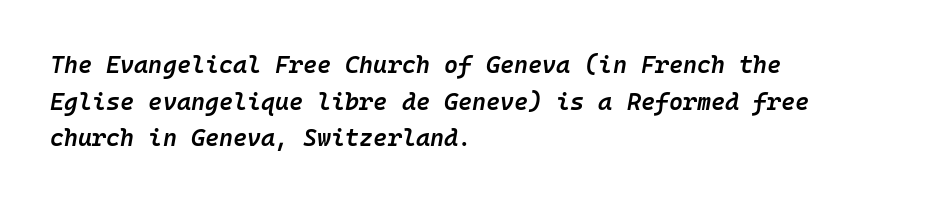
Q: Is the text bold? A: Semi-bold.
Q: Is the text italic (slanted)? A: Yes, it leans right by about 10 degrees.
Q: Is the text underlined? A: No.
Q: How is the paragraph aligned? A: Left-aligned.
Q: Is the spacing between letters normal or unusually wide? A: Normal.
Q: Is the spacing between lines tight, normal or loose? A: Normal.
